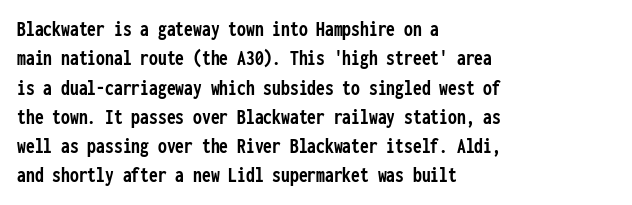
{"italic": "no", "bold": "yes", "underline": "no", "align": "left", "line_spacing": "normal", "line_spacing_ratio": 1.33, "letter_spacing": "normal", "letter_spacing_em": 0.0, "glyph_px": 22}
